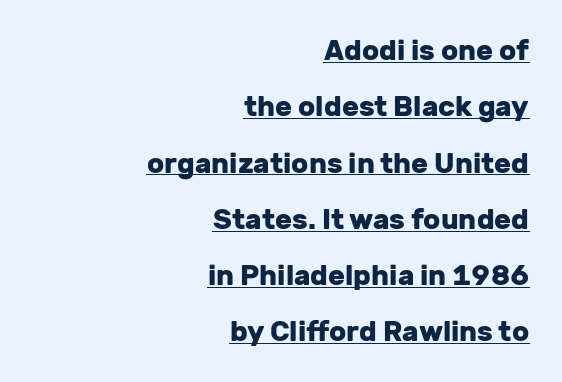
The image shows 28 px heavy sans-serif type, upright; set right-aligned, loose line spacing (2.01x), normal letter spacing, underlined; low stroke contrast and a medium x-height.
